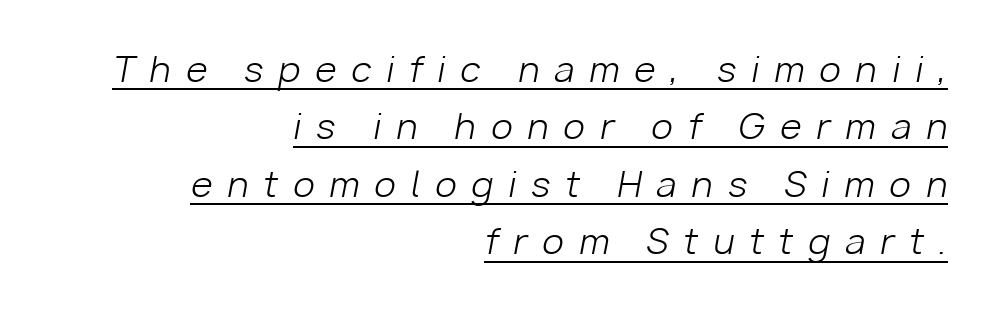
Is this a heavy cut? Hardly; it is regular or lighter. Spacing verdict: proportional, widths tailored to each character. Tracking value appears strongly positive — letters spread wide. The block of text has a typical density, with ordinary space between rows. In designer terms, the underline attribute is active on this setting. Where is the straight margin? On the right.
